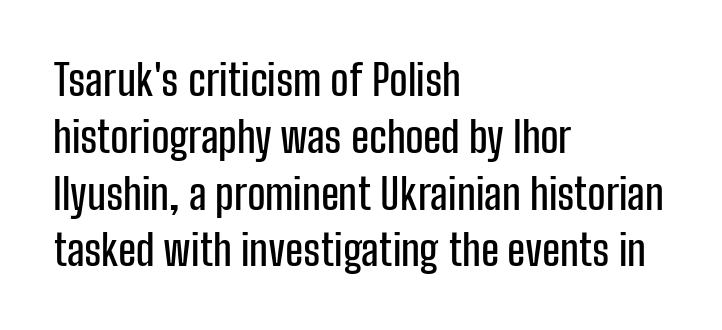
Look at the tracking — it's just the regular setting, nothing added. The font's upright variant was chosen for this text. Character widths vary here, with narrow letters taking less room than wide ones. The passage shown is not underscored anywhere. The rendering shows plain stroke endings on the letterforms — a sans-serif design.
